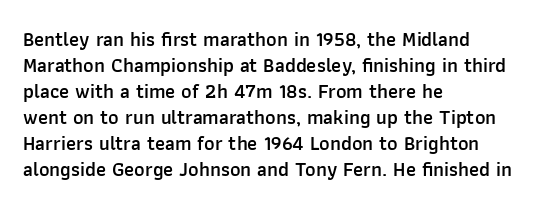
Is there any slant? The stems are plumb. In terms of letterspacing, this is plain default setting. The baseline area is clear. The passage is arranged the way most books set body copy — flush left.
